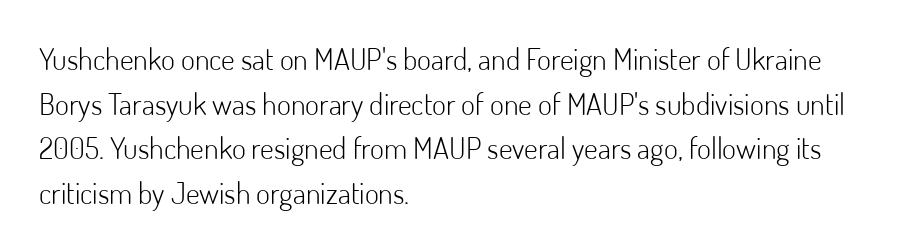
Q: Is the text bold? A: No.
Q: Is the text italic (slanted)? A: No, it is upright.
Q: Is the typeface a serif or a sans-serif typeface? A: Sans-serif.
Q: Is the text underlined? A: No.
Q: How is the paragraph aligned? A: Left-aligned.
Q: Is the spacing between letters normal or unusually wide? A: Normal.
Q: Is the spacing between lines tight, normal or loose? A: Normal.
Q: Width (condensed, normal, or wide)? A: Normal.
Q: Stroke contrast? A: Low.
Q: x-height? A: Small.
Q: Monospaced? A: No.
